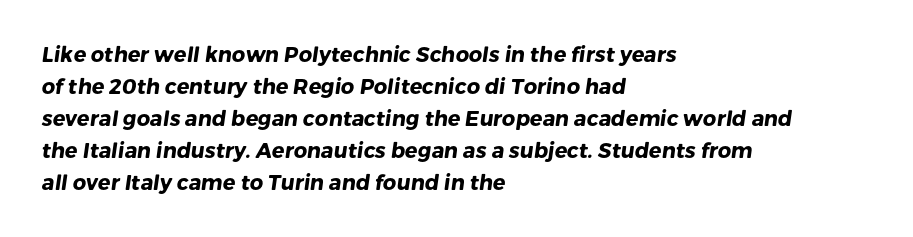
{"bold": "yes", "underline": "no", "align": "left", "line_spacing": "normal", "line_spacing_ratio": 1.52, "letter_spacing": "normal", "letter_spacing_em": 0.0, "glyph_px": 21}
